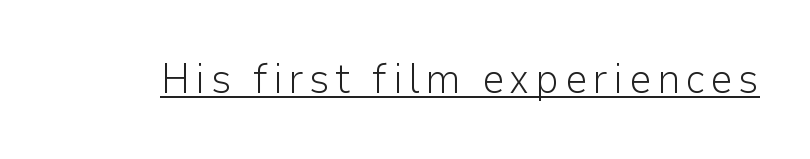
Q: Is the text bold? A: No.
Q: Is the text italic (slanted)? A: No, it is upright.
Q: Is the typeface a serif or a sans-serif typeface? A: Sans-serif.
Q: Is the text underlined? A: Yes.
Q: Width (condensed, normal, or wide)? A: Normal.
Q: Stroke contrast? A: Low.
Q: x-height? A: Medium.
Q: Monospaced? A: No.
